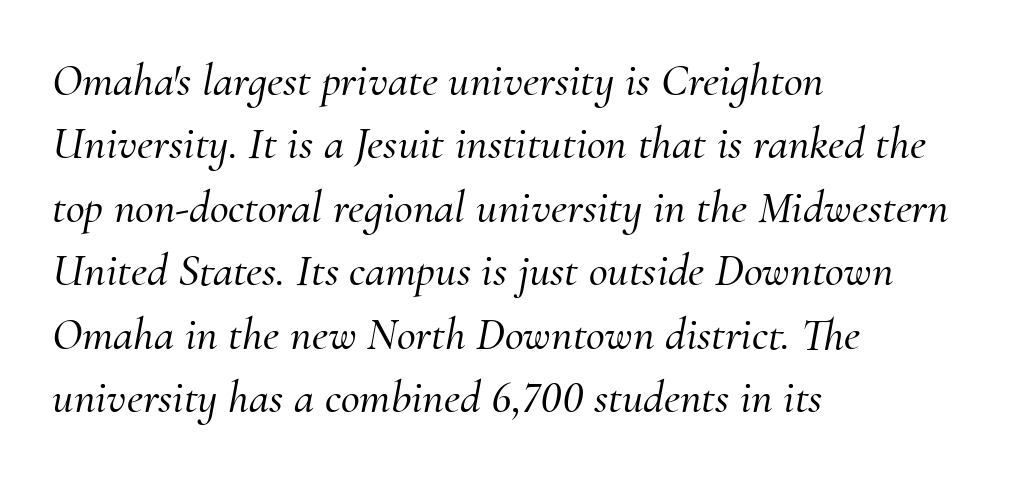
Note the varied advance widths — an 'i' is clearly narrower than an 'm'. The setting favours the left margin, as ordinary paragraphs usually do. Each letter's strokes conclude with small projecting serifs. The passage shown leans; its letterforms are oblique. The line-height multiplier appears to be the usual default.
